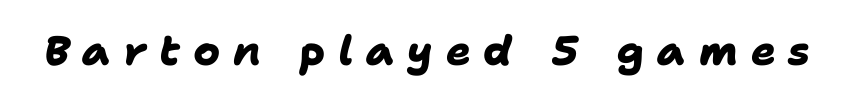
{"serif": "no", "bold": "yes", "weight": "heavy", "width": "normal", "stroke_contrast": "low", "x_height": "medium", "monospaced": "no", "underline": "no", "letter_spacing": "wide", "letter_spacing_em": 0.31, "glyph_px": 41}
